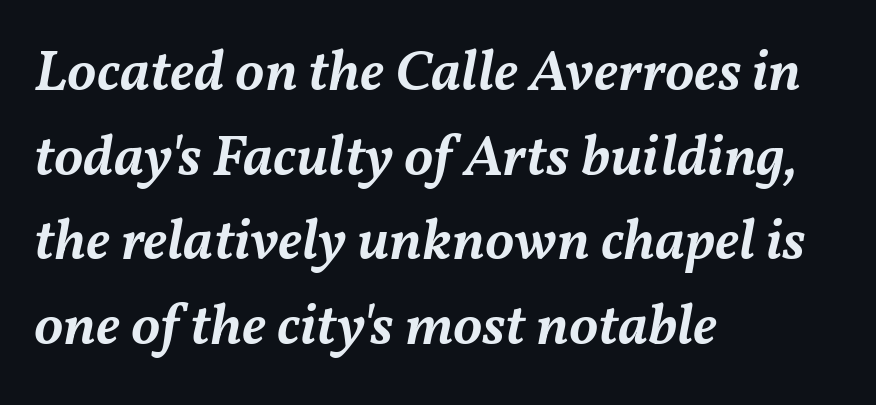
{"italic": "yes", "lean": "right", "slant_degrees": 11, "bold": "semi", "weight": "semibold", "width": "normal", "stroke_contrast": "medium", "x_height": "medium", "monospaced": "no", "underline": "no", "align": "left", "line_spacing": "normal", "line_spacing_ratio": 1.46, "letter_spacing": "normal", "letter_spacing_em": 0.0, "glyph_px": 58}
